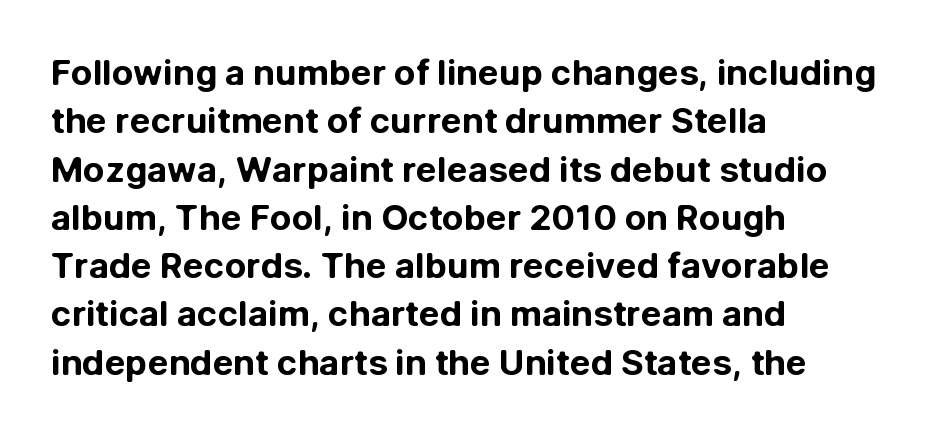
Q: Is the text bold? A: Yes.
Q: Is the text italic (slanted)? A: No, it is upright.
Q: Is the typeface a serif or a sans-serif typeface? A: Sans-serif.
Q: Is the text underlined? A: No.
Q: How is the paragraph aligned? A: Left-aligned.
Q: Is the spacing between letters normal or unusually wide? A: Normal.
Q: Is the spacing between lines tight, normal or loose? A: Normal.
Q: Width (condensed, normal, or wide)? A: Normal.
Q: Stroke contrast? A: Low.
Q: x-height? A: Medium.
Q: Monospaced? A: No.
